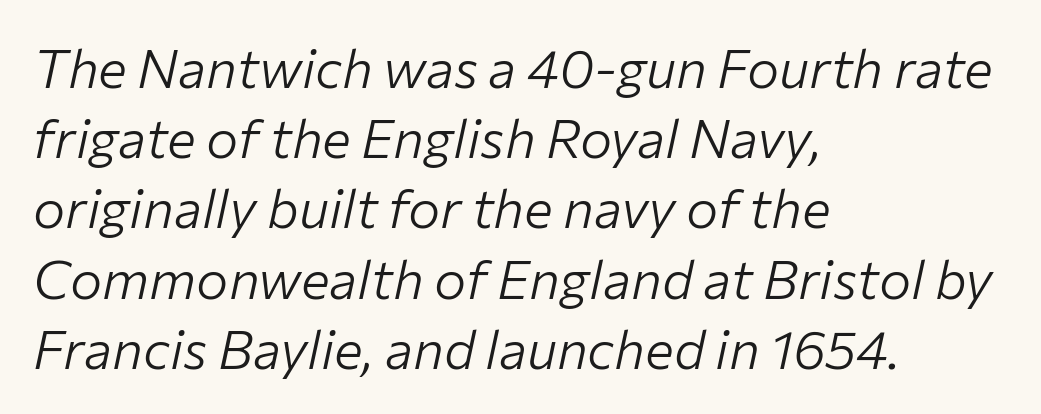
Q: Is the text bold? A: No.
Q: Is the text italic (slanted)? A: Yes, it leans right by about 12 degrees.
Q: Is the text underlined? A: No.
Q: How is the paragraph aligned? A: Left-aligned.
Q: Is the spacing between letters normal or unusually wide? A: Normal.
Q: Is the spacing between lines tight, normal or loose? A: Normal.
Q: Width (condensed, normal, or wide)? A: Normal.
Q: Stroke contrast? A: Low.
Q: x-height? A: Medium.
Q: Monospaced? A: No.
